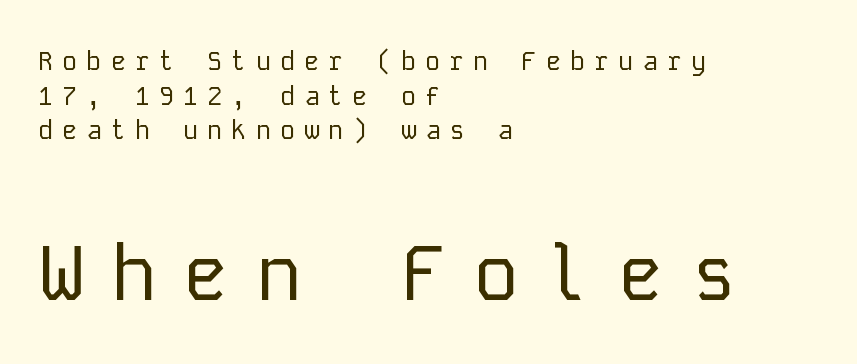
Q: Is the text bold? A: No.
Q: Is the text italic (slanted)? A: No, it is upright.
Q: Is the typeface a serif or a sans-serif typeface? A: Sans-serif.
Q: Is the text underlined? A: No.
Q: How is the paragraph aligned? A: Left-aligned.
Q: Is the spacing between letters normal or unusually wide? A: Unusually wide.
Q: Is the spacing between lines tight, normal or loose? A: Normal.
Q: Which block of text is set in a larger size, the first (top) or the second (bottom)? A: The second (bottom) one.
Q: Width (condensed, normal, or wide)? A: Normal.
Q: Stroke contrast? A: Low.
Q: x-height? A: Medium.
Q: Monospaced? A: Yes.
